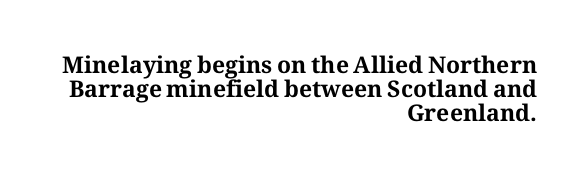
{"italic": "no", "bold": "yes", "underline": "no", "align": "right", "line_spacing": "tight", "line_spacing_ratio": 1.04, "letter_spacing": "normal", "letter_spacing_em": 0.0, "glyph_px": 23}
